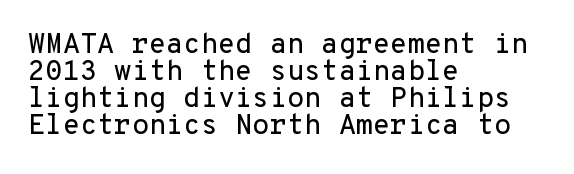
The paragraph has a hard left edge and a soft right edge. A clean baseline with only descenders dipping below it. Every stem runs plumb, perpendicular to the baseline. The rendering keeps characters at their native spacing. Spacing verdict: monospaced, one width for all characters.
